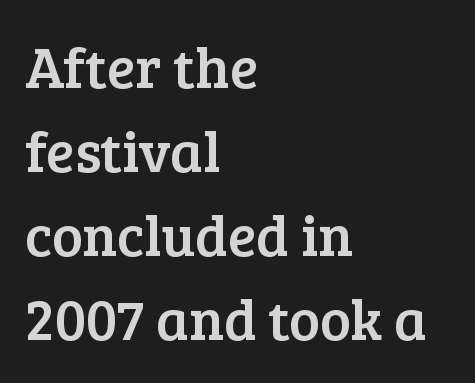
Q: Is the text italic (slanted)? A: No, it is upright.
Q: Is the typeface a serif or a sans-serif typeface? A: Serif.
Q: Is the text underlined? A: No.
Q: How is the paragraph aligned? A: Left-aligned.
Q: Is the spacing between letters normal or unusually wide? A: Normal.
Q: Is the spacing between lines tight, normal or loose? A: Normal.
Q: Width (condensed, normal, or wide)? A: Normal.
Q: Stroke contrast? A: Low.
Q: x-height? A: Medium.
Q: Monospaced? A: No.
